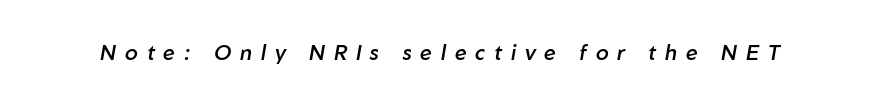
The typography opts for an oblique posture over an upright one. Tracking value appears strongly positive — letters spread wide. Emphasis by weight is partial: semibold. The zone under the glyphs is completely vacant.
